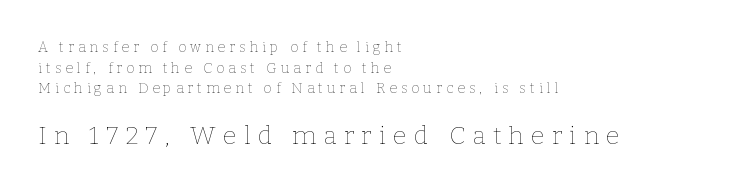
The image shows 25 px text type, upright; set left-aligned, normal line spacing (1.48x), unusually wide letter spacing (+0.29 em), not underlined; the second (bottom) block is 1.79x larger.
